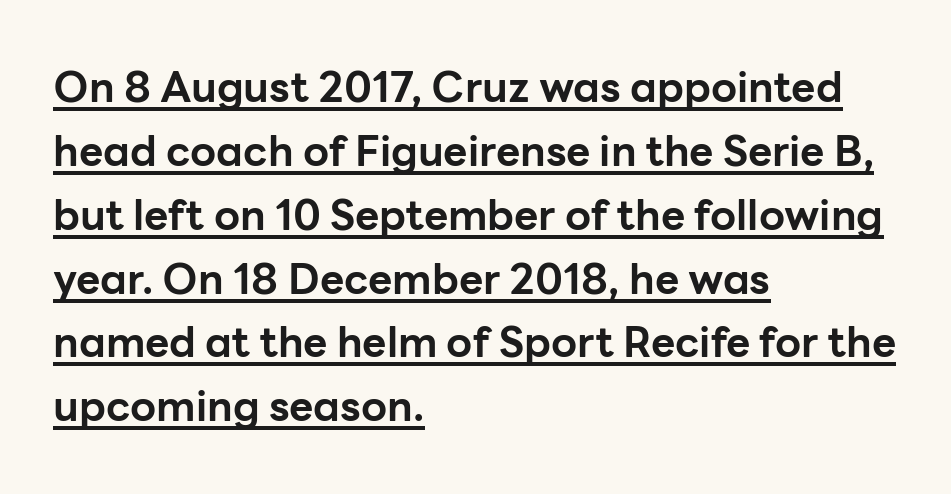
Q: Is the text bold? A: Yes.
Q: Is the text italic (slanted)? A: No, it is upright.
Q: Is the typeface a serif or a sans-serif typeface? A: Sans-serif.
Q: Is the text underlined? A: Yes.
Q: How is the paragraph aligned? A: Left-aligned.
Q: Is the spacing between letters normal or unusually wide? A: Normal.
Q: Is the spacing between lines tight, normal or loose? A: Normal.
Q: Width (condensed, normal, or wide)? A: Normal.
Q: Stroke contrast? A: Low.
Q: x-height? A: Medium.
Q: Monospaced? A: No.
